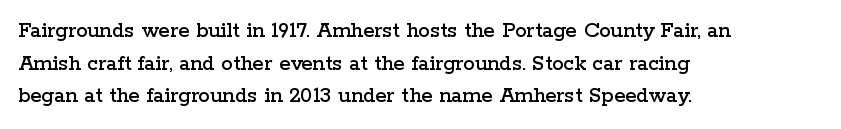
{"italic": "no", "underline": "no", "align": "left", "line_spacing": "normal", "line_spacing_ratio": 1.42, "letter_spacing": "normal", "letter_spacing_em": 0.0, "glyph_px": 23}
